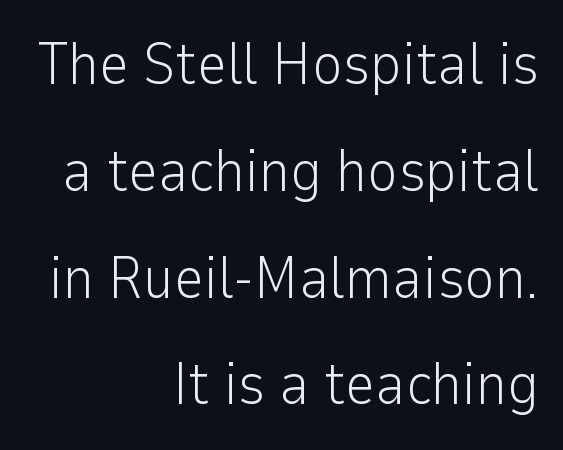
The image shows 59 px light sans-serif type, upright; set right-aligned, line spacing 1.81x, normal letter spacing, not underlined; low stroke contrast and a medium x-height.
